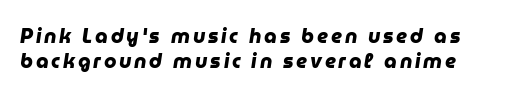
{"bold": "yes", "underline": "no", "line_spacing": "normal", "line_spacing_ratio": 1.25, "glyph_px": 20}
